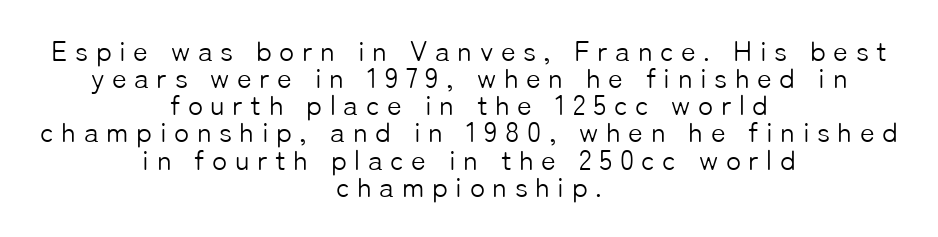
{"serif": "no", "italic": "no", "bold": "no", "weight": "light", "width": "normal", "stroke_contrast": "low", "x_height": "medium", "monospaced": "no", "underline": "no", "align": "center", "line_spacing": "tight", "line_spacing_ratio": 0.97, "letter_spacing": "wide", "letter_spacing_em": 0.27, "glyph_px": 28}
